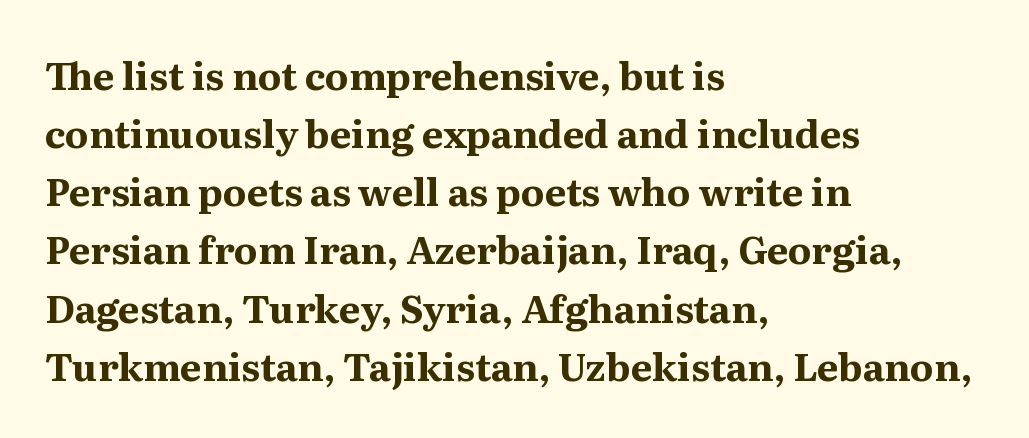
{"serif": "yes", "italic": "no", "bold": "yes", "weight": "bold", "width": "normal", "stroke_contrast": "medium", "x_height": "medium", "monospaced": "no", "underline": "no", "align": "left", "line_spacing": "normal", "line_spacing_ratio": 1.53, "letter_spacing": "normal", "letter_spacing_em": 0.0, "glyph_px": 38}
